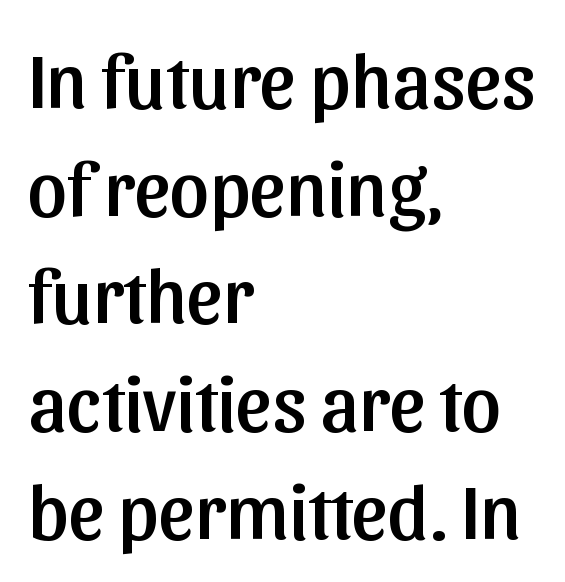
{"serif": "no", "italic": "no", "width": "normal", "stroke_contrast": "low", "x_height": "medium", "monospaced": "no", "underline": "no", "align": "left", "line_spacing": "normal", "line_spacing_ratio": 1.38, "letter_spacing": "normal", "letter_spacing_em": 0.0, "glyph_px": 78}
